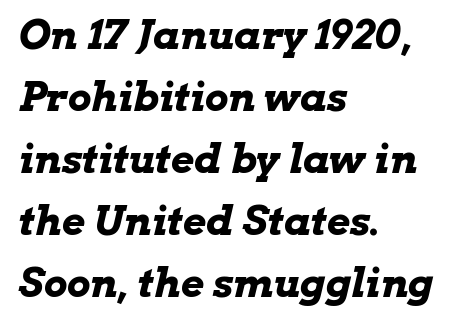
{"italic": "yes", "lean": "right", "slant_degrees": 13, "bold": "yes", "weight": "bold", "width": "wide", "stroke_contrast": "low", "x_height": "medium", "monospaced": "no", "underline": "no", "align": "left", "line_spacing": "normal", "line_spacing_ratio": 1.55, "letter_spacing": "normal", "letter_spacing_em": 0.0, "glyph_px": 40}
